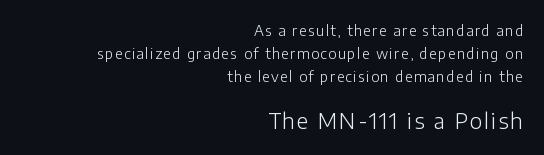
{"italic": "no", "bold": "no", "underline": "no", "align": "right", "line_spacing": "normal", "line_spacing_ratio": 1.64, "larger_block": "second", "size_ratio": 1.5, "glyph_px": 21}
